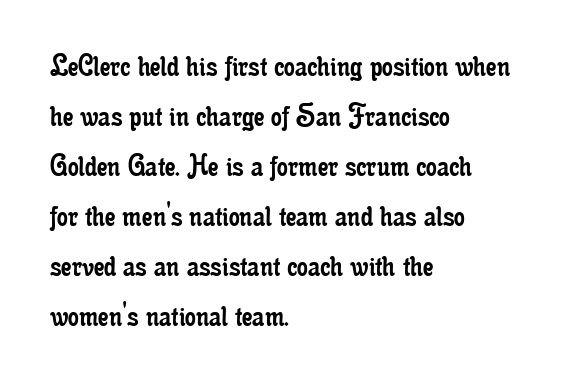
There is no visible air inserted between adjacent glyphs. Visually the block forms a straight wall on the left and a jagged coastline on the right. The strip under each line holds only bare page. Characters remain perfectly vertical along every line. Honestly, the row spacing looks completely unremarkable.
